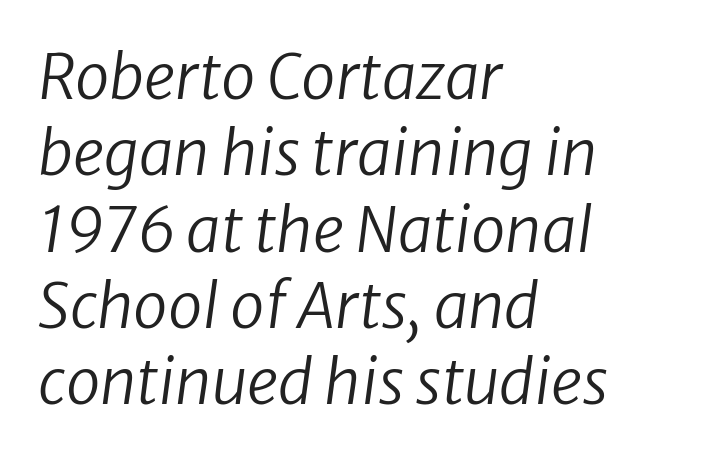
The baseline area is clear. The glyphs look as if they've been sheared to an angle. The passage is arranged the way most books set body copy — flush left. Does extra space separate the letters? No, they use regular spacing.
